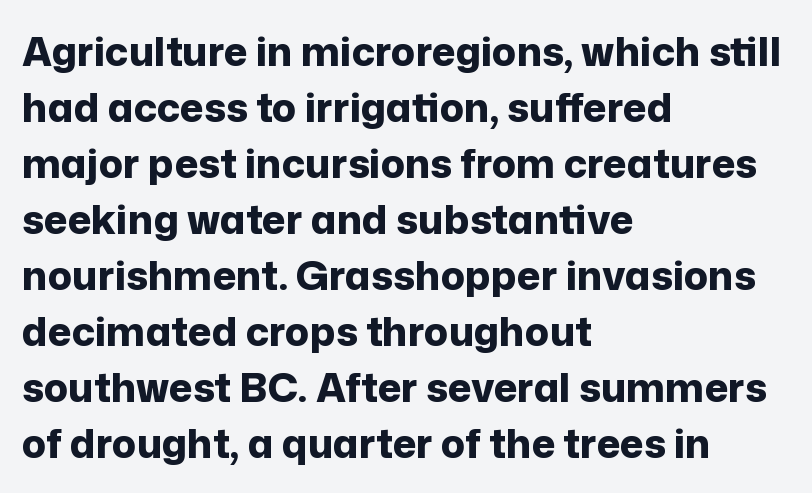
The image shows 40 px bold sans-serif type, upright; set left-aligned, normal line spacing (1.4x), normal letter spacing, not underlined; low stroke contrast and a medium x-height.
